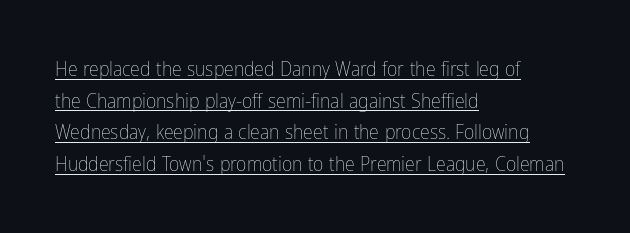
{"italic": "no", "bold": "no", "underline": "yes", "align": "left", "line_spacing": "normal", "line_spacing_ratio": 1.58, "letter_spacing": "normal", "letter_spacing_em": 0.0, "glyph_px": 20}
